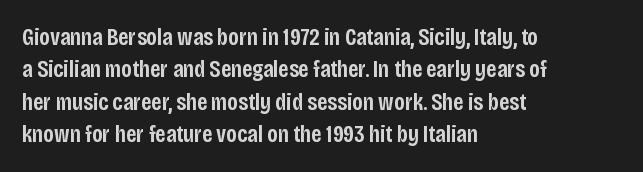
Q: Is the text bold? A: Semi-bold.
Q: Is the text italic (slanted)? A: No, it is upright.
Q: Is the text underlined? A: No.
Q: How is the paragraph aligned? A: Left-aligned.
Q: Is the spacing between letters normal or unusually wide? A: Normal.
Q: Is the spacing between lines tight, normal or loose? A: Normal.
